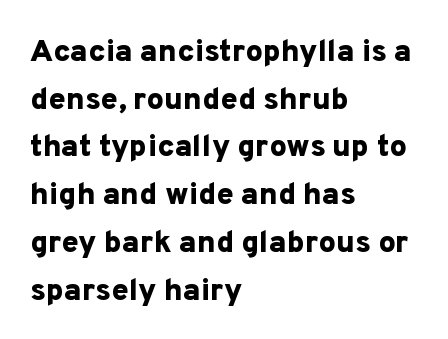
{"serif": "no", "italic": "no", "bold": "yes", "weight": "bold", "width": "normal", "stroke_contrast": "low", "x_height": "medium", "monospaced": "no", "underline": "no", "align": "left", "line_spacing": "normal", "line_spacing_ratio": 1.54, "letter_spacing": "normal", "letter_spacing_em": 0.0, "glyph_px": 31}
